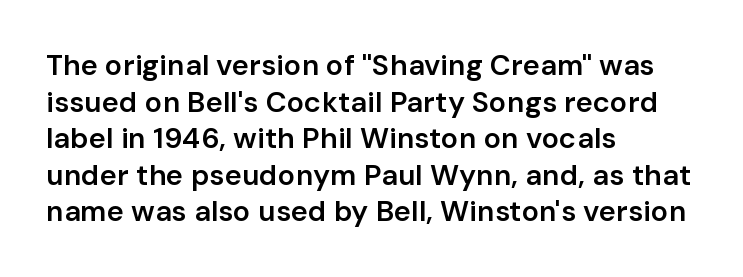
Unmarked baselines from the first word to the last. You could not count columns in this text — the font is proportionally spaced. The rendering shows plain stroke endings on the letterforms — a sans-serif design. Students, observe: this is what conventionally led text looks like. Every stem runs plumb, perpendicular to the baseline.
